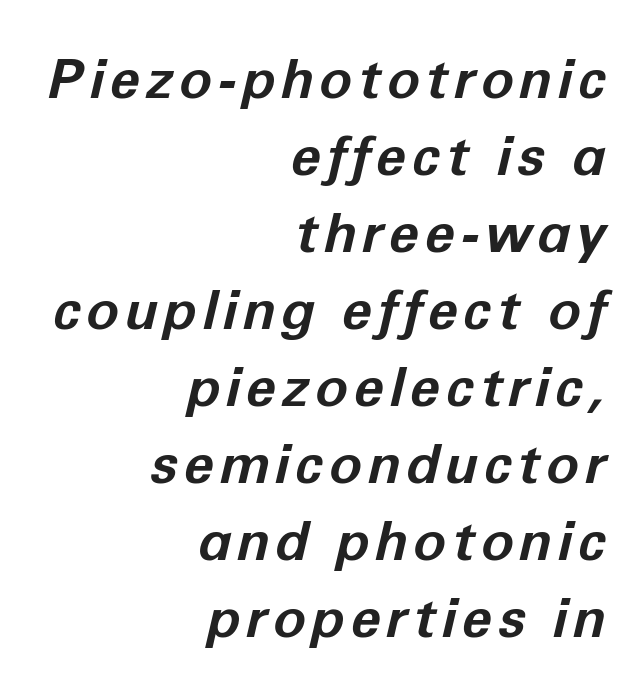
{"italic": "yes", "lean": "right", "slant_degrees": 12, "bold": "yes", "weight": "bold", "width": "normal", "stroke_contrast": "low", "x_height": "medium", "monospaced": "no", "underline": "no", "align": "right", "line_spacing": "normal", "line_spacing_ratio": 1.4, "glyph_px": 55}
